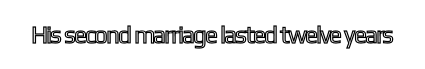
Observe the ordinary spacing: letters are neighbours, not strangers. Underline: absent. Rendered with straight, roman letterforms.
